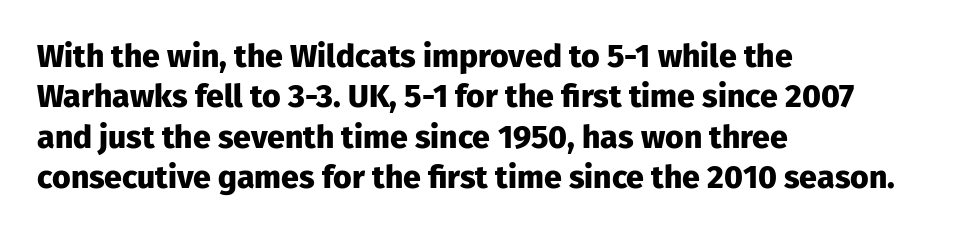
Q: Is the text bold? A: Yes.
Q: Is the text italic (slanted)? A: No, it is upright.
Q: Is the typeface a serif or a sans-serif typeface? A: Sans-serif.
Q: Is the text underlined? A: No.
Q: How is the paragraph aligned? A: Left-aligned.
Q: Is the spacing between letters normal or unusually wide? A: Normal.
Q: Is the spacing between lines tight, normal or loose? A: Normal.
Q: Width (condensed, normal, or wide)? A: Normal.
Q: Stroke contrast? A: Low.
Q: x-height? A: Medium.
Q: Monospaced? A: No.
